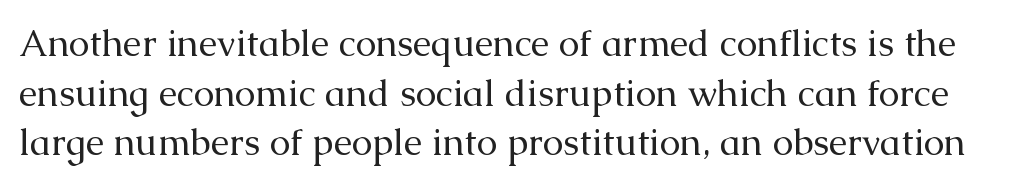
Q: Is the text bold? A: No.
Q: Is the text italic (slanted)? A: No, it is upright.
Q: Is the typeface a serif or a sans-serif typeface? A: Serif.
Q: Is the text underlined? A: No.
Q: Is the spacing between letters normal or unusually wide? A: Normal.
Q: Is the spacing between lines tight, normal or loose? A: Normal.
Q: Width (condensed, normal, or wide)? A: Normal.
Q: Stroke contrast? A: Medium.
Q: x-height? A: Medium.
Q: Monospaced? A: No.
